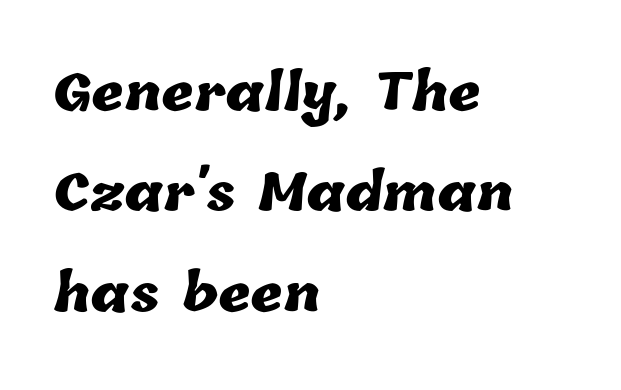
A dark, heavy texture on the line: the type is bold. Varying glyph widths throughout — classic text-font behaviour. Each new line begins a long way beneath the previous one. Unmarked baselines from the first word to the last.
